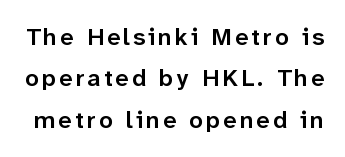
Q: Is the text bold? A: Semi-bold.
Q: Is the text italic (slanted)? A: No, it is upright.
Q: Is the text underlined? A: No.
